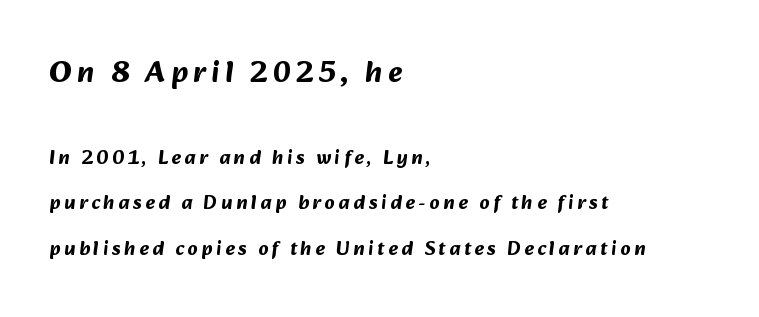
{"serif": "no", "bold": "yes", "weight": "bold", "width": "normal", "stroke_contrast": "medium", "x_height": "medium", "monospaced": "no", "underline": "no", "align": "left", "line_spacing": "loose", "line_spacing_ratio": 2.29, "larger_block": "first", "size_ratio": 1.5, "glyph_px": 30}
